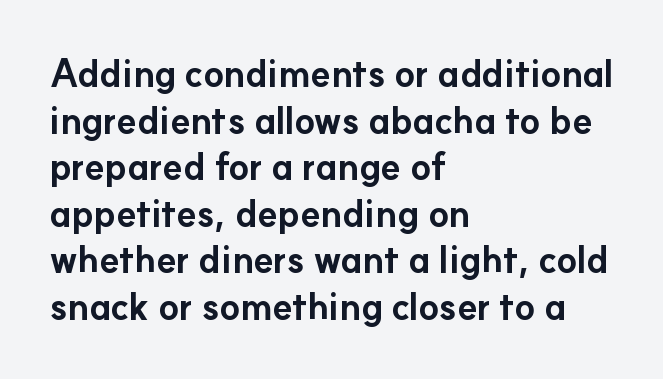
Heft: maximum for text — a bold. Words appear dense and cohesive because spacing is normal. The lines sit at an ordinary, default distance from one another. You can tell from the bare stems that sans-serif type was used. Lines of text with bare space underneath. Reading down the block, your eye returns to a fixed left position each line.
